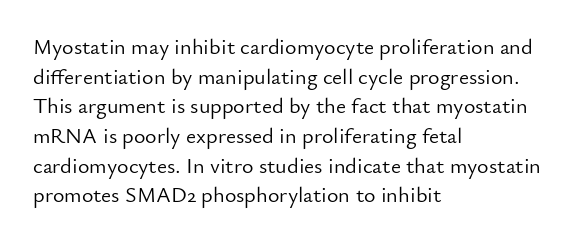
{"italic": "no", "bold": "no", "underline": "no", "align": "left", "line_spacing": "normal", "line_spacing_ratio": 1.35, "letter_spacing": "normal", "letter_spacing_em": 0.0, "glyph_px": 22}
